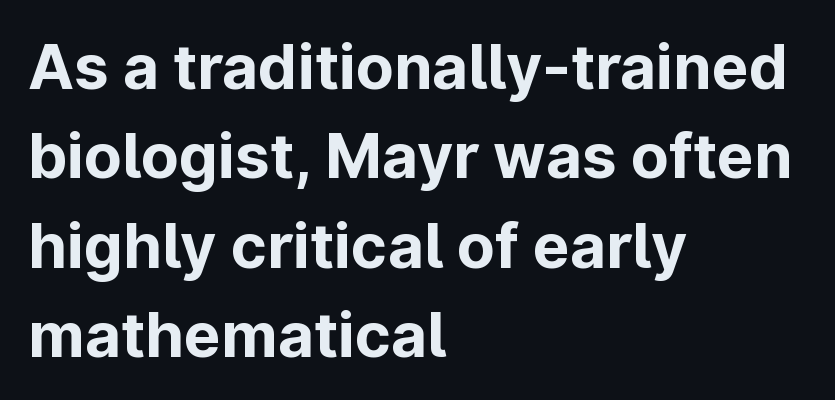
{"serif": "no", "italic": "no", "bold": "yes", "weight": "bold", "width": "normal", "stroke_contrast": "low", "x_height": "medium", "monospaced": "no", "underline": "no", "align": "left", "line_spacing": "normal", "line_spacing_ratio": 1.44, "letter_spacing": "normal", "letter_spacing_em": 0.0, "glyph_px": 62}
